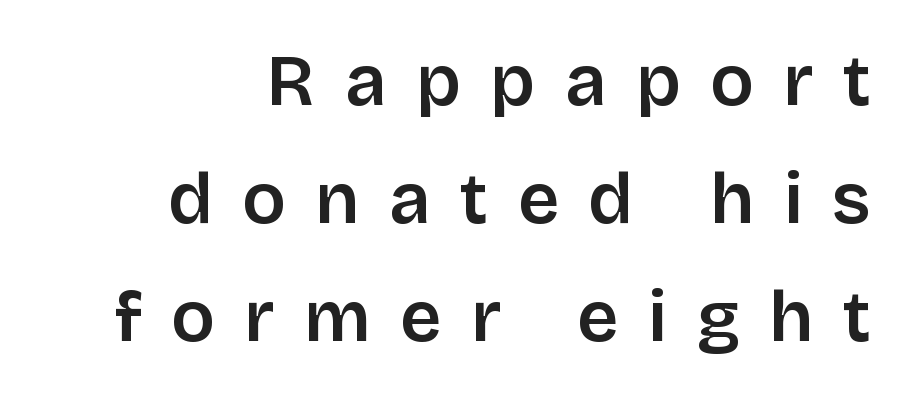
The image shows 72 px semibold sans-serif type, upright; set right-aligned, normal line spacing (1.64x), unusually wide letter spacing (+0.41 em), not underlined; low stroke contrast and a large x-height.
